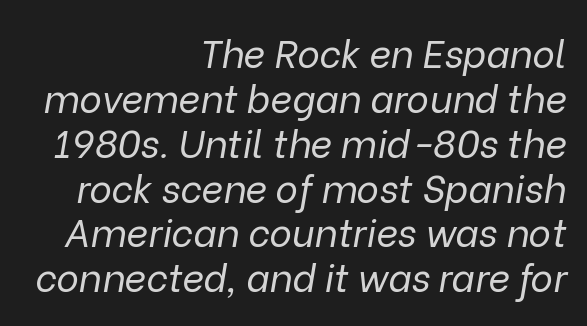
Q: Is the text bold? A: No.
Q: Is the text italic (slanted)? A: Yes, it leans right by about 9 degrees.
Q: Is the text underlined? A: No.
Q: How is the paragraph aligned? A: Right-aligned.
Q: Is the spacing between letters normal or unusually wide? A: Normal.
Q: Width (condensed, normal, or wide)? A: Normal.
Q: Stroke contrast? A: Low.
Q: x-height? A: Medium.
Q: Monospaced? A: No.
